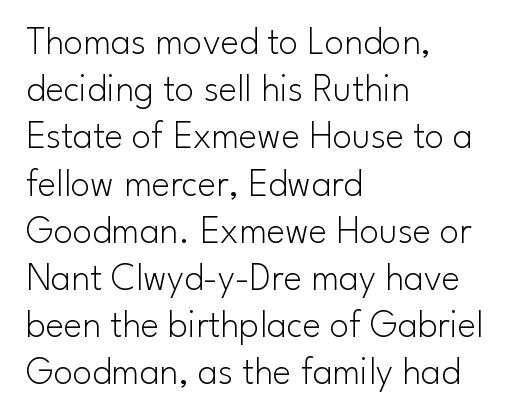
Q: Is the text bold? A: No.
Q: Is the text italic (slanted)? A: No, it is upright.
Q: Is the typeface a serif or a sans-serif typeface? A: Sans-serif.
Q: Is the text underlined? A: No.
Q: How is the paragraph aligned? A: Left-aligned.
Q: Is the spacing between letters normal or unusually wide? A: Normal.
Q: Width (condensed, normal, or wide)? A: Normal.
Q: Stroke contrast? A: Low.
Q: x-height? A: Small.
Q: Monospaced? A: No.
